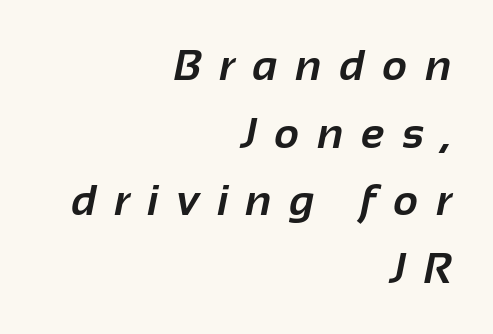
Q: Is the text bold? A: Yes.
Q: Is the typeface a serif or a sans-serif typeface? A: Sans-serif.
Q: Is the text underlined? A: No.
Q: How is the paragraph aligned? A: Right-aligned.
Q: Is the spacing between letters normal or unusually wide? A: Unusually wide.
Q: Is the spacing between lines tight, normal or loose? A: Normal.
Q: Width (condensed, normal, or wide)? A: Normal.
Q: Stroke contrast? A: Low.
Q: x-height? A: Medium.
Q: Monospaced? A: No.
